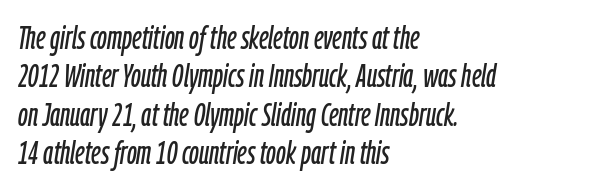
{"italic": "yes", "lean": "right", "slant_degrees": 9, "width": "condensed", "stroke_contrast": "low", "x_height": "medium", "monospaced": "no", "underline": "no", "align": "left", "line_spacing_ratio": 1.2, "letter_spacing": "normal", "letter_spacing_em": 0.0, "glyph_px": 32}
